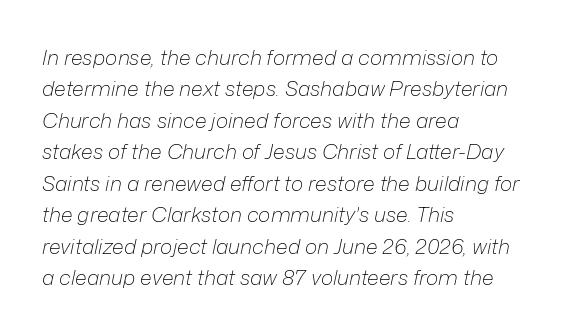
Q: Is the text bold? A: No.
Q: Is the text italic (slanted)? A: Yes, it leans right by about 12 degrees.
Q: Is the text underlined? A: No.
Q: How is the paragraph aligned? A: Left-aligned.
Q: Is the spacing between letters normal or unusually wide? A: Normal.
Q: Is the spacing between lines tight, normal or loose? A: Normal.
